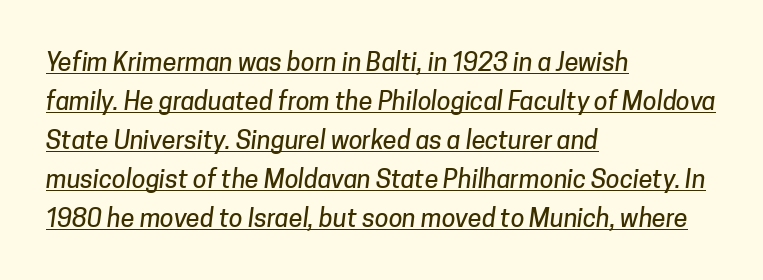
A classic flush-left, rag-right setting is used for this passage. What stands out about the letter spacing? Nothing — it is the standard amount. Glance below the letters and you will spot a drawn line. In terms of leading, this rendering sits right in the middle.
